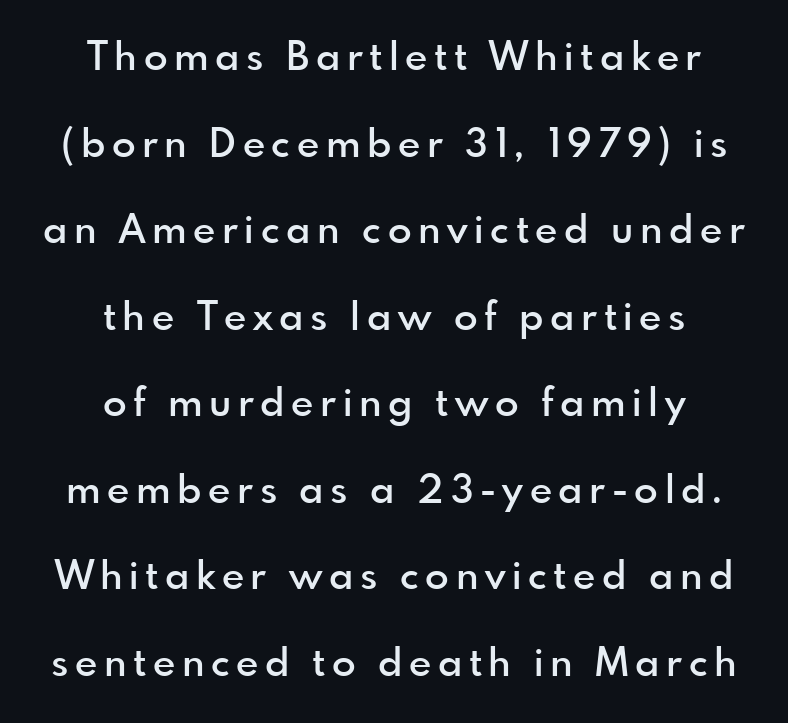
{"serif": "no", "italic": "no", "bold": "semi", "weight": "semibold", "width": "normal", "x_height": "small", "monospaced": "no", "underline": "no", "align": "center", "line_spacing": "loose", "line_spacing_ratio": 2.22, "glyph_px": 39}
